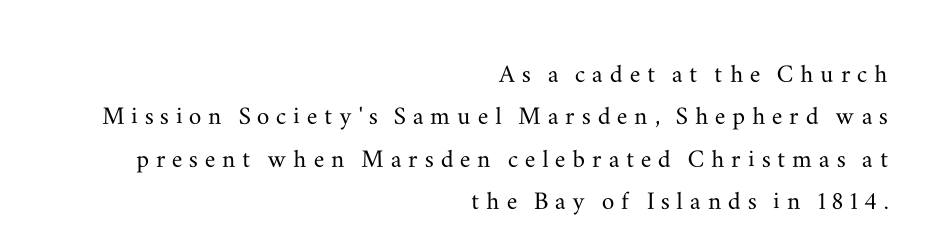
Bare-footed words on every line. A typesetter would call this heavily tracked-out type. Observe the serifs anchoring each vertical stroke in this sample. Line spacing here is normal. This sample uses an upright cut, with every glyph sitting square on the baseline.
